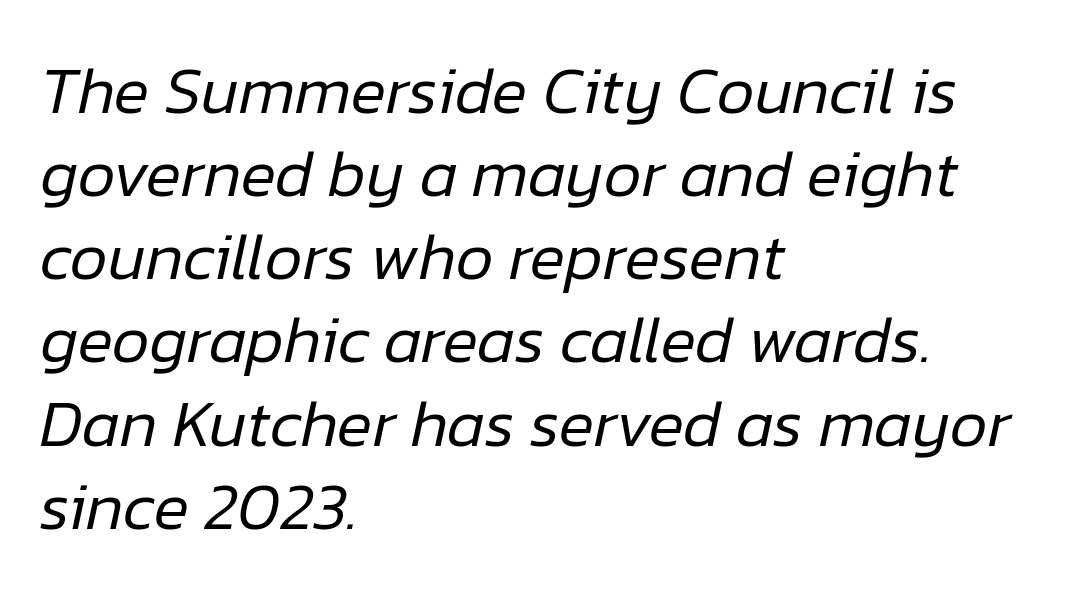
The space beneath each line is pristine and unruled. The tracking reads as untouched default to a designer's eye. This sample uses an oblique cut, with every glyph tilted off the vertical. Heaviness? Minimal to ordinary, like unemphasized prose.
